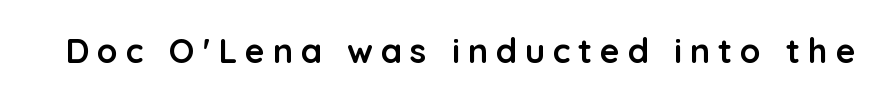
The image shows 34 px semibold sans-serif type, upright; set unusually wide letter spacing (+0.23 em), not underlined; low stroke contrast and a medium x-height.
